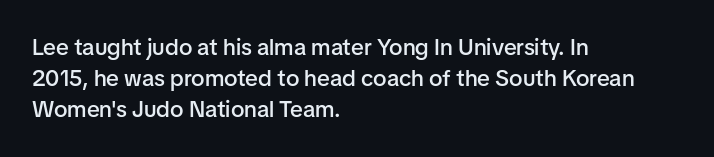
The image shows 23 px text type, upright; set left-aligned, normal line spacing (1.35x), normal letter spacing, not underlined.
